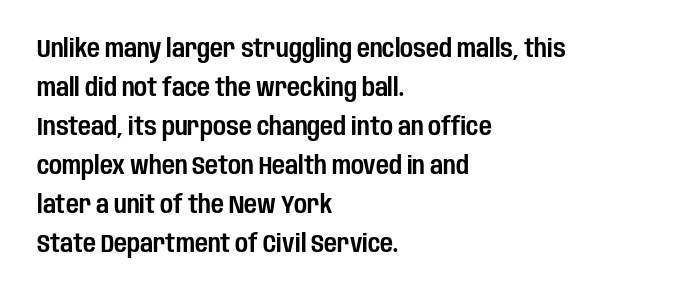
Q: Is the text italic (slanted)? A: No, it is upright.
Q: Is the text underlined? A: No.
Q: How is the paragraph aligned? A: Left-aligned.
Q: Is the spacing between letters normal or unusually wide? A: Normal.
Q: Is the spacing between lines tight, normal or loose? A: Normal.
